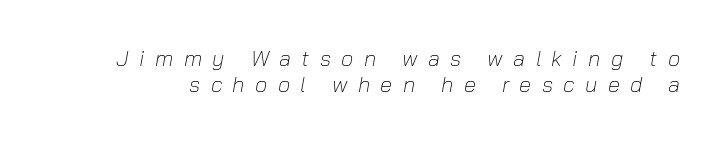
Letter spacing: wide. No heavy texture on the line: the type isn't bold. Slant detected: the letters are inclined. The string is rendered with underlining switched off.
